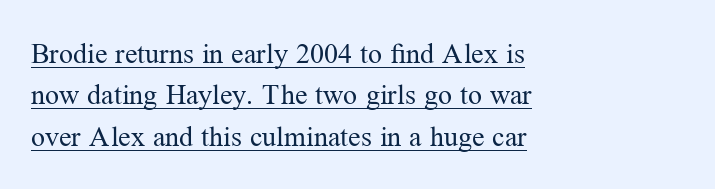
The image shows 28 px regular-weight serif type, upright; set left-aligned, normal line spacing (1.48x), normal letter spacing, underlined; medium stroke contrast and a medium x-height.
